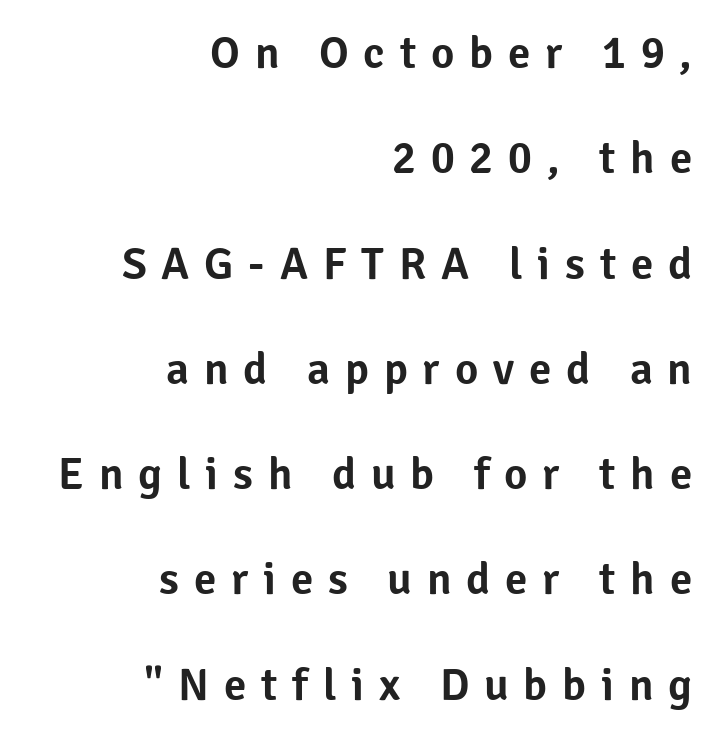
Students, note that the glyphs here are deliberately spaced far apart. Successive baselines arrive slowly, with a big drop between each. Anything drawn beneath the words? Only blank space. No feet cap the strokes, marking this as sans-serif type. This sample has the flowing, uneven cadence of proportional lettering.
